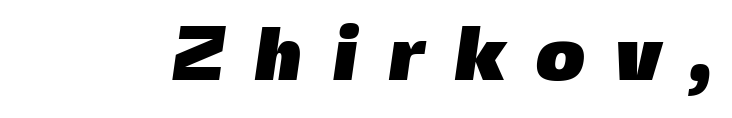
Look at the tracking — it's clearly loosened, letters drifting apart. Check under the words: just untouched page. The rendering uses natural spacing where letterforms have individual widths. Regarding serifs, this sample does without them. In terms of weight, the rendering is a true, heavy bold.
